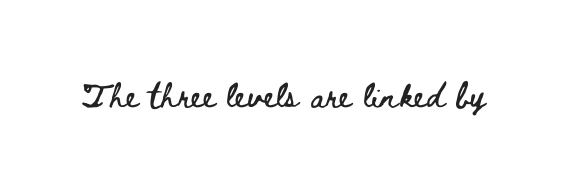
{"width": "wide", "stroke_contrast": "low", "x_height": "small", "monospaced": "no", "underline": "no", "letter_spacing": "normal", "letter_spacing_em": 0.0, "glyph_px": 32}
